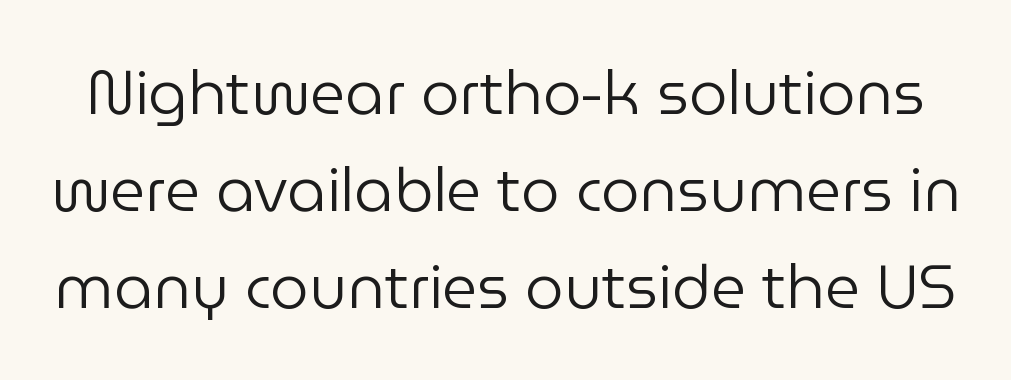
{"serif": "no", "italic": "no", "bold": "no", "weight": "regular", "width": "normal", "stroke_contrast": "low", "x_height": "medium", "monospaced": "no", "underline": "no", "line_spacing": "normal", "line_spacing_ratio": 1.59, "letter_spacing": "normal", "letter_spacing_em": 0.0, "glyph_px": 61}
